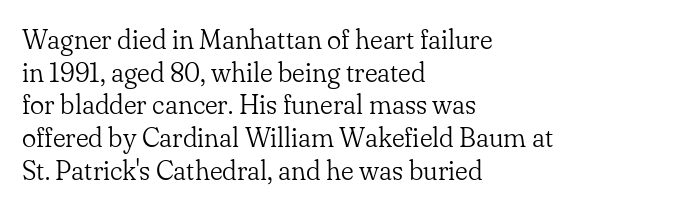
{"italic": "no", "bold": "no", "underline": "no", "align": "left", "line_spacing_ratio": 1.21, "letter_spacing": "normal", "letter_spacing_em": 0.0, "glyph_px": 27}
